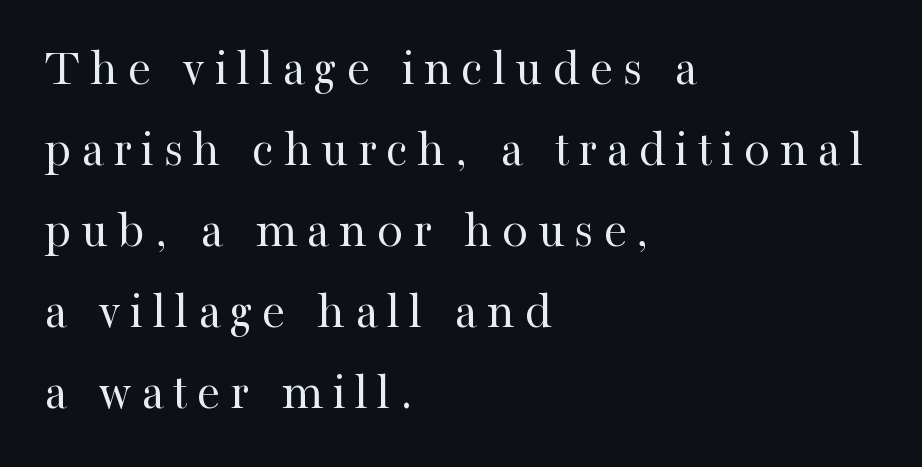
Q: Is the text bold? A: No.
Q: Is the text italic (slanted)? A: No, it is upright.
Q: Is the typeface a serif or a sans-serif typeface? A: Serif.
Q: Is the text underlined? A: No.
Q: How is the paragraph aligned? A: Left-aligned.
Q: Is the spacing between lines tight, normal or loose? A: Normal.
Q: Width (condensed, normal, or wide)? A: Normal.
Q: Stroke contrast? A: High.
Q: x-height? A: Medium.
Q: Monospaced? A: No.
